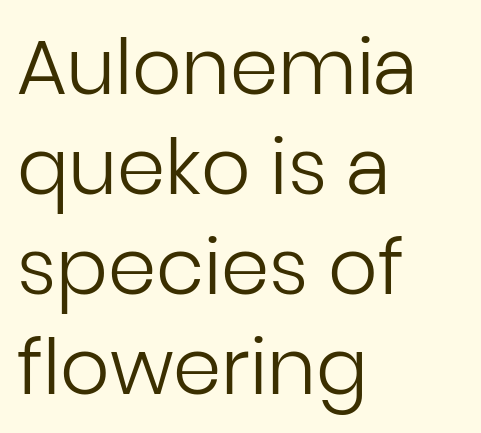
The space beneath each line is pristine and unruled. This sample uses plain, unmodified letter spacing. Each new line begins a customary step beneath the previous one. This reads as an unemphasized weight, regular at the heaviest.
